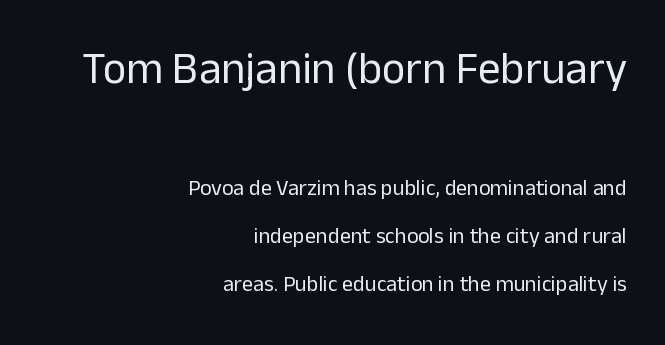
{"serif": "no", "italic": "no", "bold": "no", "weight": "regular", "width": "normal", "stroke_contrast": "low", "x_height": "medium", "monospaced": "no", "underline": "no", "align": "right", "line_spacing": "loose", "line_spacing_ratio": 2.19, "letter_spacing": "normal", "letter_spacing_em": 0.0, "larger_block": "first", "size_ratio": 2.05, "glyph_px": 45}
